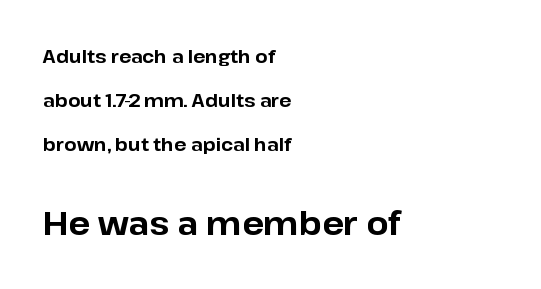
The image shows 32 px bold sans-serif type, upright; set left-aligned, loose line spacing (2.44x), normal letter spacing, not underlined; the second (bottom) block is 1.78x larger; low stroke contrast and a medium x-height.
